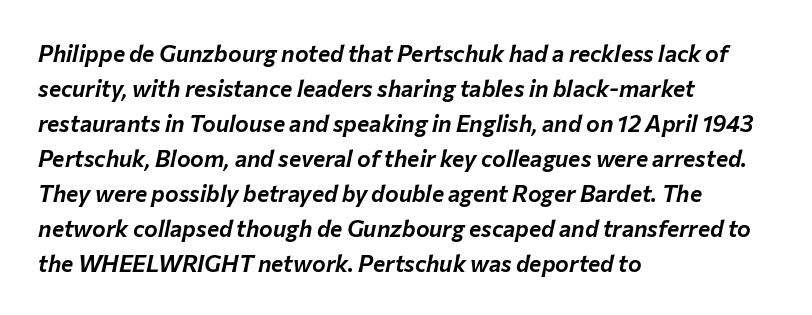
Q: Is the text italic (slanted)? A: Yes, it leans right by about 12 degrees.
Q: Is the text underlined? A: No.
Q: How is the paragraph aligned? A: Left-aligned.
Q: Is the spacing between letters normal or unusually wide? A: Normal.
Q: Is the spacing between lines tight, normal or loose? A: Normal.
